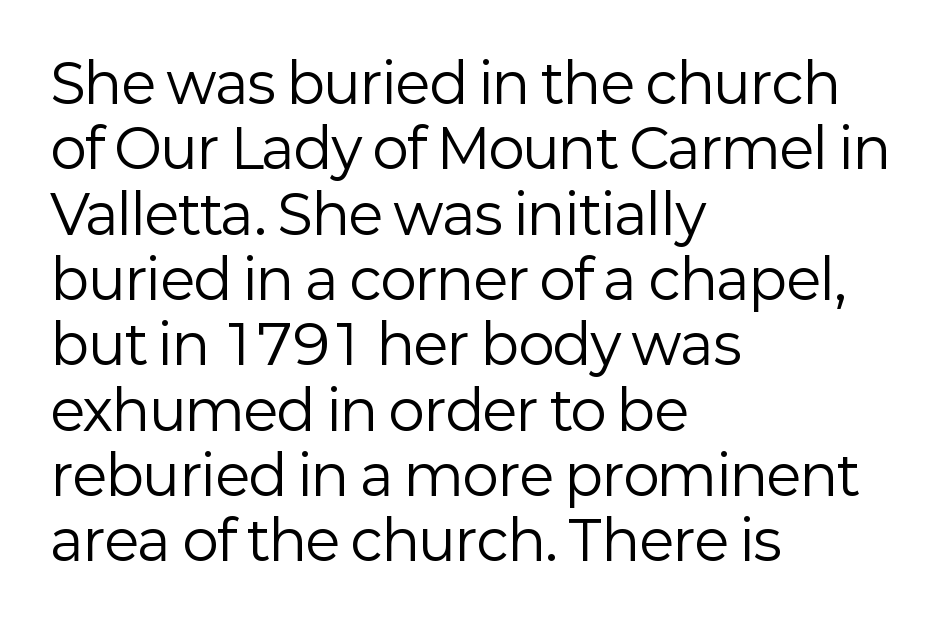
Proportional: the letters do not fall into vertical columns. Line beginnings align vertically; line endings do not. Tracking here is standard; glyphs follow each other at the usual distance. Italic? Not at all — the glyphs are vertical. Compared with a typical body face, this is equally light or lighter still.
